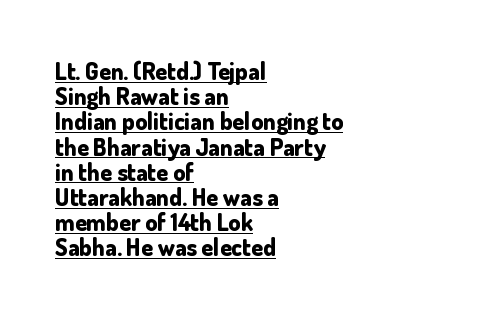
{"italic": "no", "bold": "yes", "underline": "yes", "align": "left", "line_spacing": "tight", "line_spacing_ratio": 1.05, "letter_spacing": "normal", "letter_spacing_em": 0.0, "glyph_px": 24}
